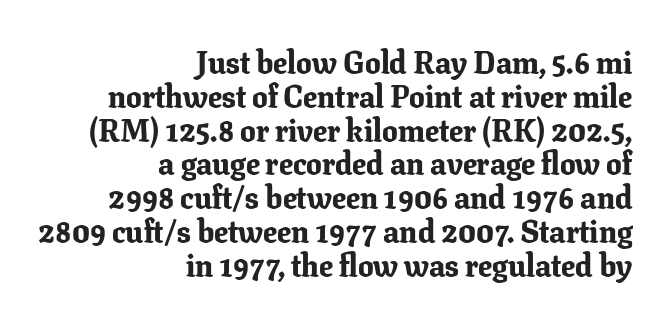
Q: Is the text bold? A: Yes.
Q: Is the text italic (slanted)? A: No, it is upright.
Q: Is the typeface a serif or a sans-serif typeface? A: Serif.
Q: Is the text underlined? A: No.
Q: How is the paragraph aligned? A: Right-aligned.
Q: Is the spacing between letters normal or unusually wide? A: Normal.
Q: Is the spacing between lines tight, normal or loose? A: Tight.
Q: Width (condensed, normal, or wide)? A: Normal.
Q: Stroke contrast? A: Low.
Q: x-height? A: Medium.
Q: Monospaced? A: No.
